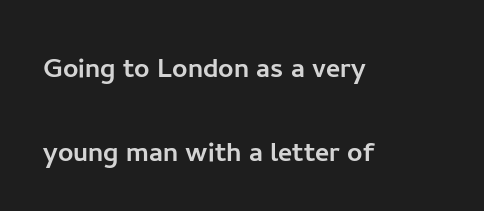
Q: Is the text italic (slanted)? A: No, it is upright.
Q: Is the typeface a serif or a sans-serif typeface? A: Sans-serif.
Q: Is the text underlined? A: No.
Q: How is the paragraph aligned? A: Left-aligned.
Q: Is the spacing between letters normal or unusually wide? A: Normal.
Q: Is the spacing between lines tight, normal or loose? A: Loose.
Q: Width (condensed, normal, or wide)? A: Normal.
Q: Stroke contrast? A: Low.
Q: x-height? A: Medium.
Q: Monospaced? A: No.
